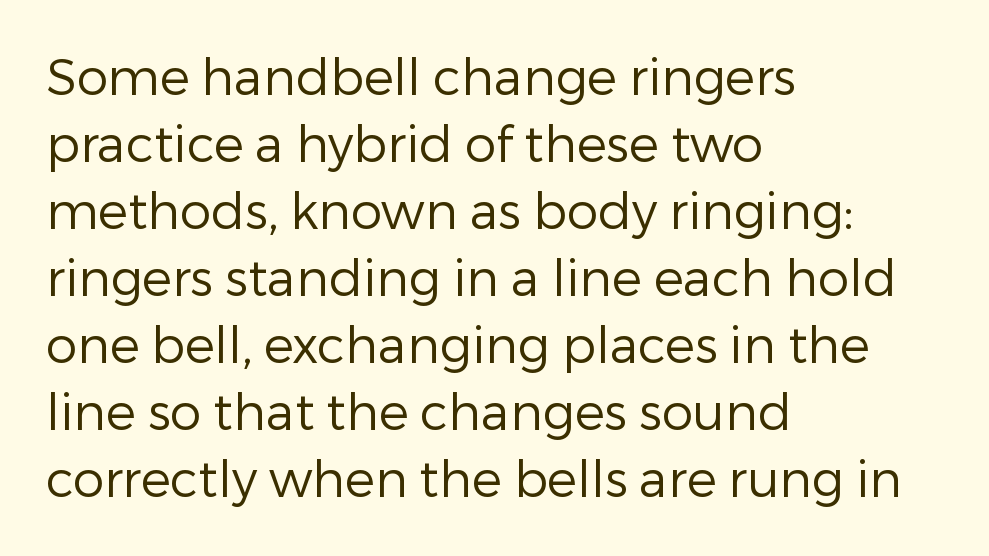
The image shows 50 px regular-weight sans-serif type, upright; set left-aligned, normal line spacing (1.34x), normal letter spacing, not underlined; low stroke contrast and a medium x-height.
